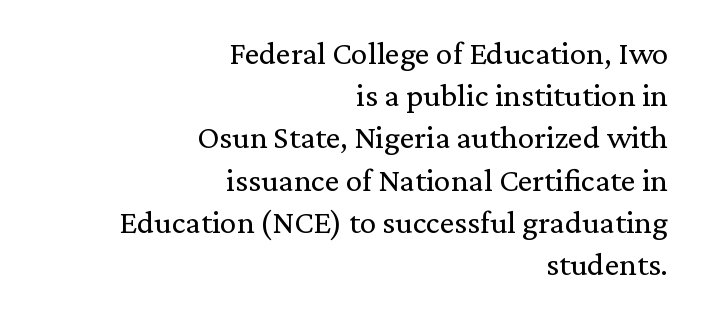
Q: Is the text bold? A: No.
Q: Is the text italic (slanted)? A: No, it is upright.
Q: Is the typeface a serif or a sans-serif typeface? A: Serif.
Q: Is the text underlined? A: No.
Q: How is the paragraph aligned? A: Right-aligned.
Q: Is the spacing between letters normal or unusually wide? A: Normal.
Q: Is the spacing between lines tight, normal or loose? A: Normal.
Q: Width (condensed, normal, or wide)? A: Normal.
Q: Stroke contrast? A: Low.
Q: x-height? A: Medium.
Q: Monospaced? A: No.
